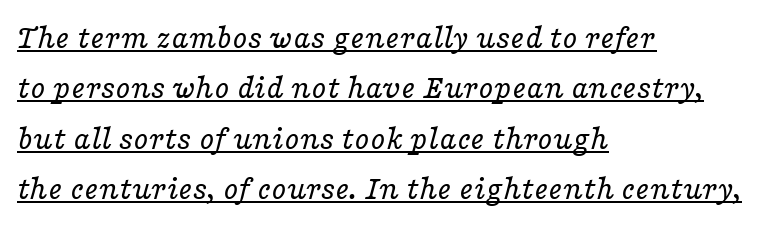
Vertical spacing — default. An italicized treatment has been applied to the whole sample. Spacing verdict: proportional, widths tailored to each character. What decoration does the sample have? An underline.
